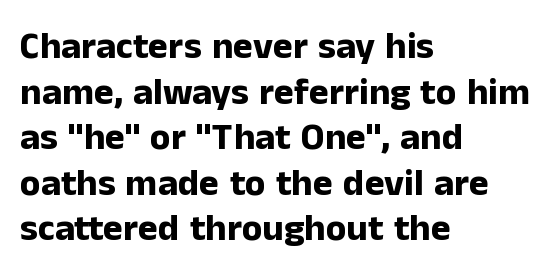
The image shows 38 px bold sans-serif type, upright; set left-aligned, line spacing 1.2x, normal letter spacing, not underlined; low stroke contrast and a medium x-height.
